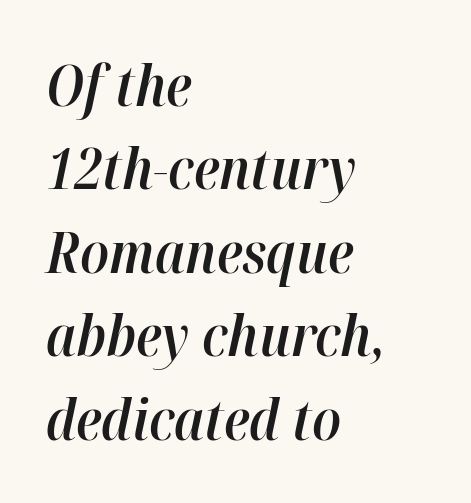
Spacing verdict: proportional, widths tailored to each character. Italic? Definitely — the glyphs are oblique. Is the type bold? Partly — it's a semibold, heavier than regular but not fully bold. The foot of each line stays bare and open. Honestly, the row spacing looks completely unremarkable.
